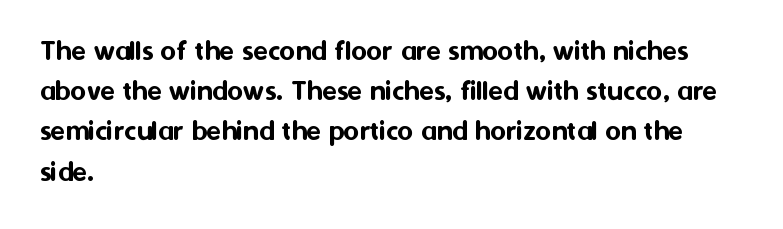
{"serif": "no", "italic": "no", "width": "normal", "stroke_contrast": "medium", "x_height": "medium", "monospaced": "no", "underline": "no", "align": "left", "line_spacing": "normal", "line_spacing_ratio": 1.34, "letter_spacing": "normal", "letter_spacing_em": 0.0, "glyph_px": 30}
